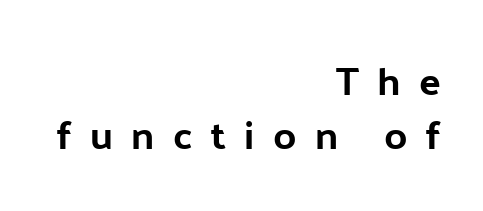
In terms of letterspacing, this is a distinctly airy, spread setting. This is the regular roman posture of the typeface. Type style note: lacks serifs. If you drew a ruler down the right edge, every line would touch it. The zone under the glyphs is completely vacant. Is there much room between lines? A standard amount, neither cramped nor airy.
